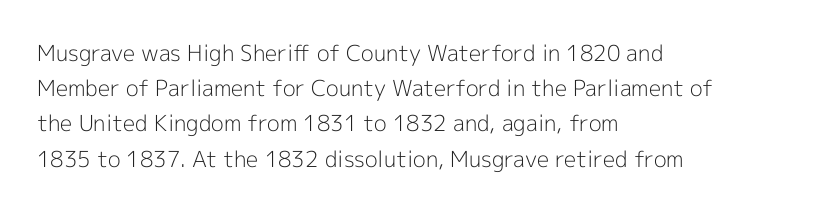
A quiet, ordinary-to-light weight characterises the typeface. Default kerning and tracking; the words read as compact shapes. These lines stack with their left ends in a neat column. The leading is moderate, giving the passage an even texture.
